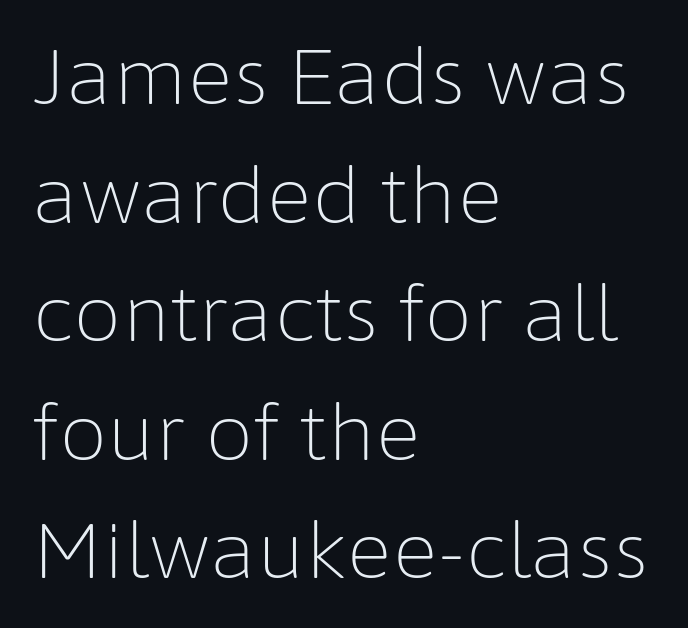
Q: Is the text bold? A: No.
Q: Is the text italic (slanted)? A: No, it is upright.
Q: Is the typeface a serif or a sans-serif typeface? A: Sans-serif.
Q: Is the text underlined? A: No.
Q: How is the paragraph aligned? A: Left-aligned.
Q: Is the spacing between letters normal or unusually wide? A: Normal.
Q: Is the spacing between lines tight, normal or loose? A: Normal.
Q: Width (condensed, normal, or wide)? A: Normal.
Q: Stroke contrast? A: Low.
Q: x-height? A: Medium.
Q: Monospaced? A: No.
